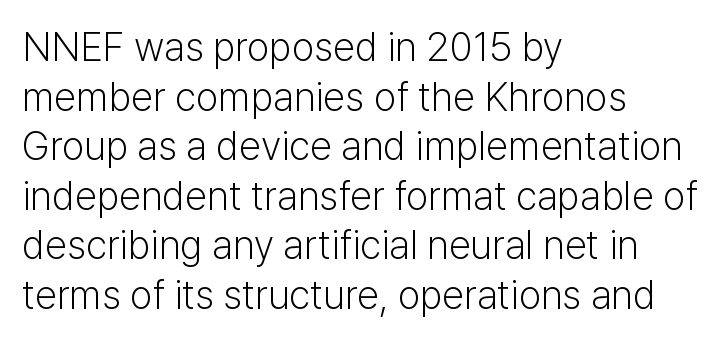
The image shows 40 px light sans-serif type, upright; set left-aligned, line spacing 1.24x, normal letter spacing, not underlined; low stroke contrast and a medium x-height.
